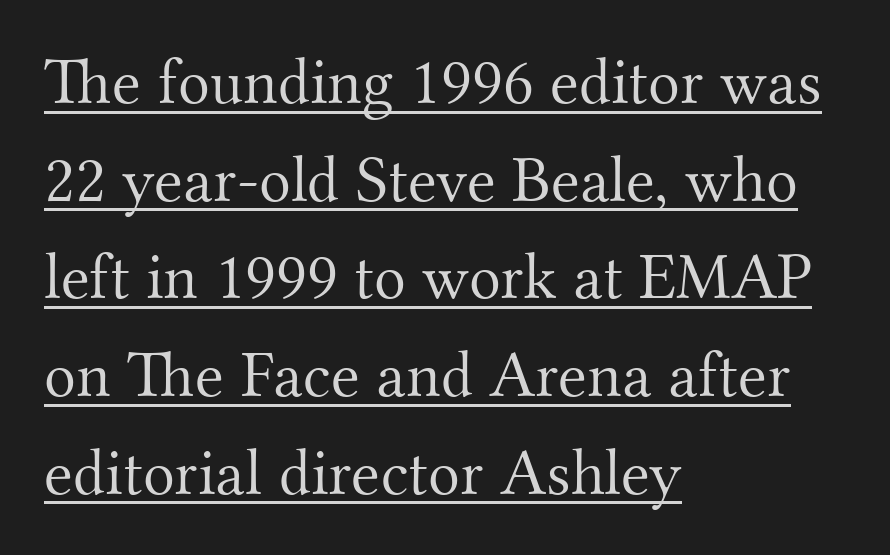
{"serif": "yes", "italic": "no", "bold": "no", "weight": "light", "width": "normal", "stroke_contrast": "medium", "x_height": "small", "monospaced": "no", "underline": "yes", "align": "left", "line_spacing": "normal", "line_spacing_ratio": 1.48, "letter_spacing": "normal", "letter_spacing_em": 0.0, "glyph_px": 66}
